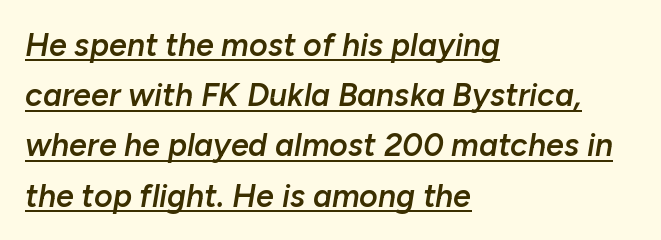
Glance below the letters and you will spot a drawn line. Think of a printed novel: that variable character pitch is what you see here. What's the leading like? Ordinary, nothing unusual. Each glyph is drawn with semibold strokes, heavier than normal yet not fully bold.
